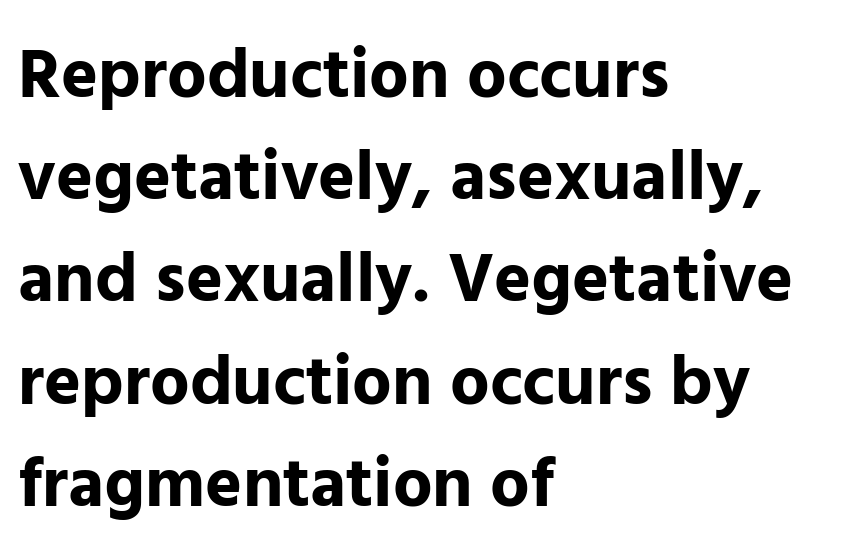
The image shows 70 px bold sans-serif type, upright; set left-aligned, normal line spacing (1.46x), normal letter spacing, not underlined; low stroke contrast and a medium x-height.
